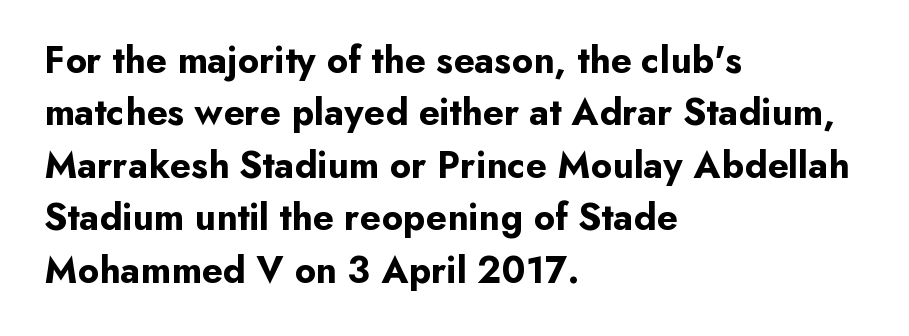
Q: Is the text bold? A: Yes.
Q: Is the text italic (slanted)? A: No, it is upright.
Q: Is the typeface a serif or a sans-serif typeface? A: Sans-serif.
Q: Is the text underlined? A: No.
Q: How is the paragraph aligned? A: Left-aligned.
Q: Is the spacing between letters normal or unusually wide? A: Normal.
Q: Is the spacing between lines tight, normal or loose? A: Normal.
Q: Width (condensed, normal, or wide)? A: Normal.
Q: Stroke contrast? A: Low.
Q: x-height? A: Small.
Q: Monospaced? A: No.
